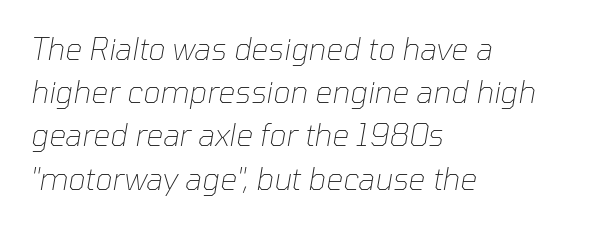
The tracking reads as untouched default to a designer's eye. Slanted lettering throughout. Visually the block forms a straight wall on the left and a jagged coastline on the right. In terms of leading, this rendering sits right in the middle. The passage shown is typed in a proportional face where columns would drift.
